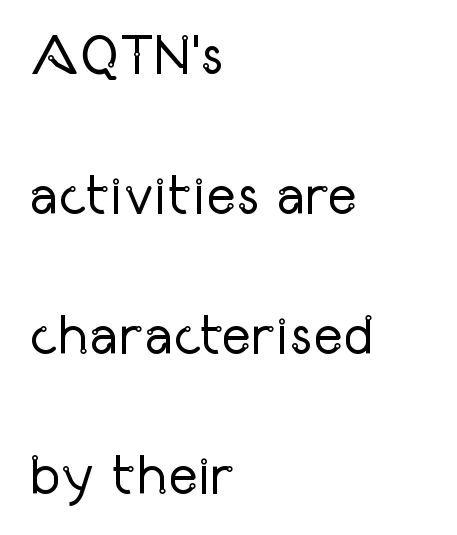
{"serif": "no", "italic": "no", "bold": "no", "weight": "regular", "width": "condensed", "stroke_contrast": "low", "x_height": "medium", "monospaced": "no", "underline": "no", "align": "left", "line_spacing": "loose", "line_spacing_ratio": 2.5, "letter_spacing": "normal", "letter_spacing_em": 0.0, "glyph_px": 56}
